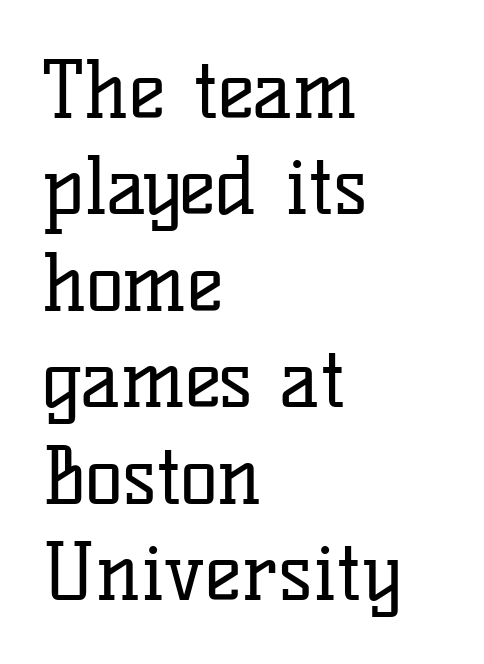
{"serif": "yes", "italic": "no", "bold": "no", "weight": "regular", "width": "normal", "stroke_contrast": "low", "x_height": "medium", "monospaced": "no", "underline": "no", "align": "left", "line_spacing_ratio": 1.22, "letter_spacing": "normal", "letter_spacing_em": 0.0, "glyph_px": 79}
